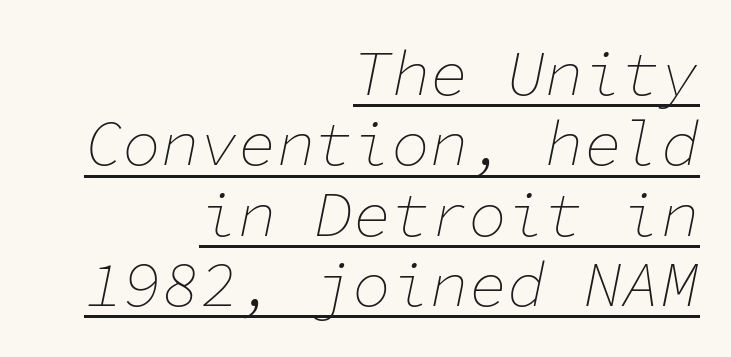
Leftover space on each line is placed entirely before the opening word. The words here are underlined. This rendering leaves character spacing at its baseline value. The passage shown stacks its lines with hardly any gap. Is the type slanted? Yes — the strokes lean at a clear angle.
